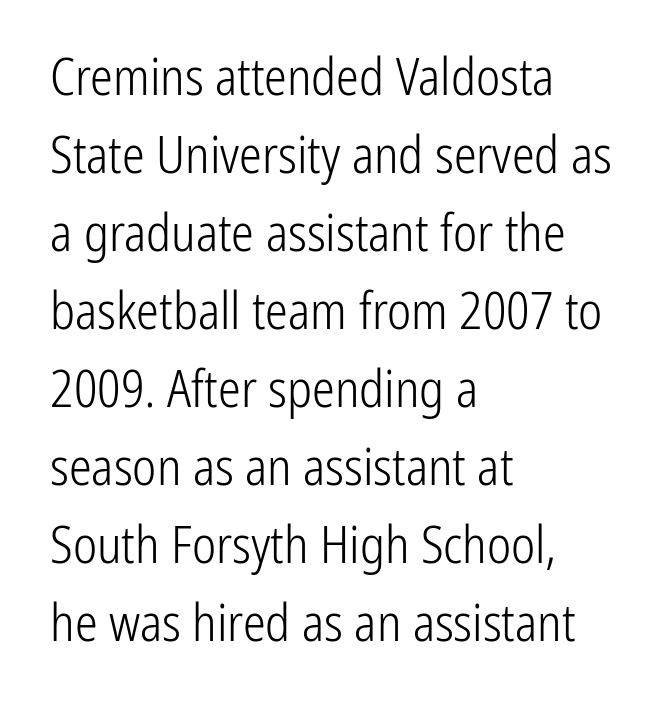
Unlike italic type, these characters show no tilt at all. The letters look calm and open, with moderate or lighter stems. Check under the words: just untouched page. This sample is left-justified, so line endings fall wherever the words run out.
